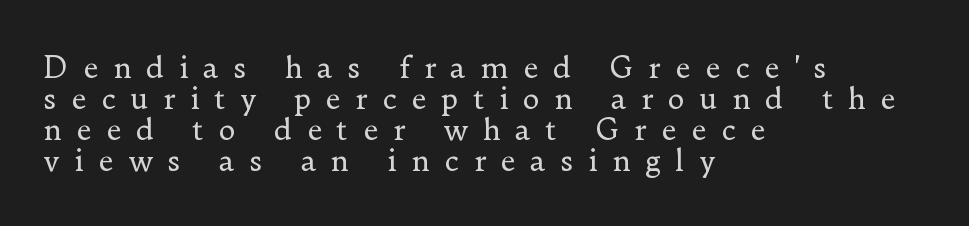
{"serif": "yes", "italic": "no", "bold": "no", "weight": "regular", "width": "normal", "stroke_contrast": "low", "x_height": "small", "monospaced": "no", "underline": "no", "align": "left", "line_spacing": "tight", "line_spacing_ratio": 1.07, "letter_spacing": "wide", "letter_spacing_em": 0.5, "glyph_px": 29}
